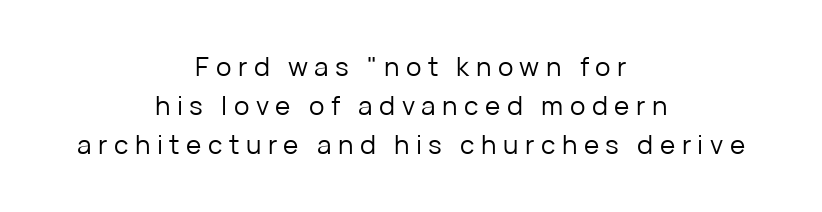
{"italic": "no", "bold": "no", "underline": "no", "align": "center", "line_spacing": "normal", "line_spacing_ratio": 1.5, "letter_spacing": "wide", "letter_spacing_em": 0.25, "glyph_px": 26}
